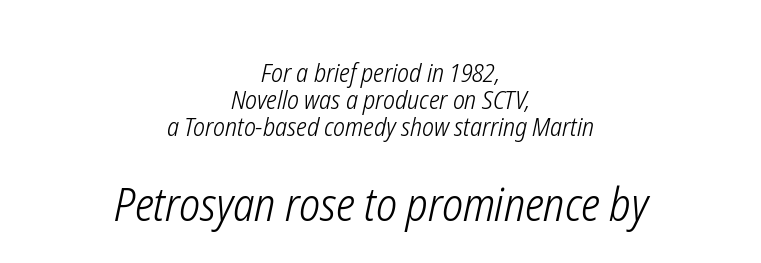
The image shows 46 px light, condensed type, italic (leaning right); set centered, tight line spacing (1.03x), normal letter spacing, not underlined; the second (bottom) block is 1.77x larger; low stroke contrast and a medium x-height.
